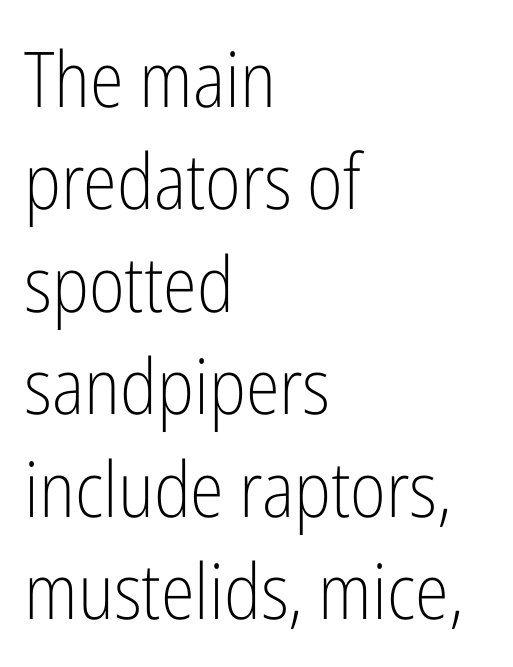
Visually the block forms a straight wall on the left and a jagged coastline on the right. The passage shown has conventional tracking throughout. Style check: upright. Do the characters align in a grid? No, the font is proportional.
